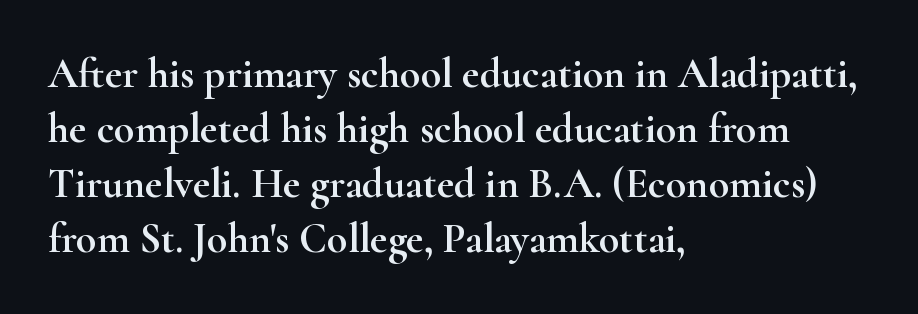
{"serif": "yes", "italic": "no", "width": "wide", "stroke_contrast": "high", "x_height": "small", "monospaced": "no", "underline": "no", "align": "left", "line_spacing": "normal", "line_spacing_ratio": 1.31, "letter_spacing": "normal", "letter_spacing_em": 0.0, "glyph_px": 42}
